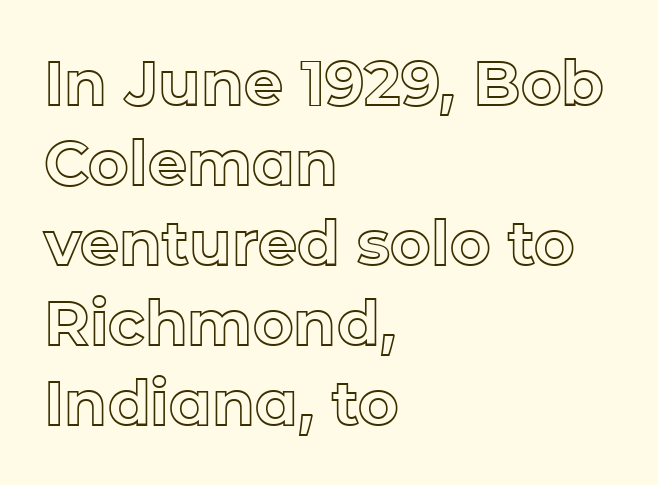
Q: Is the text italic (slanted)? A: No, it is upright.
Q: Is the text underlined? A: No.
Q: How is the paragraph aligned? A: Left-aligned.
Q: Is the spacing between letters normal or unusually wide? A: Normal.
Q: Is the spacing between lines tight, normal or loose? A: Normal.
Q: Width (condensed, normal, or wide)? A: Normal.
Q: x-height? A: Medium.
Q: Monospaced? A: No.
